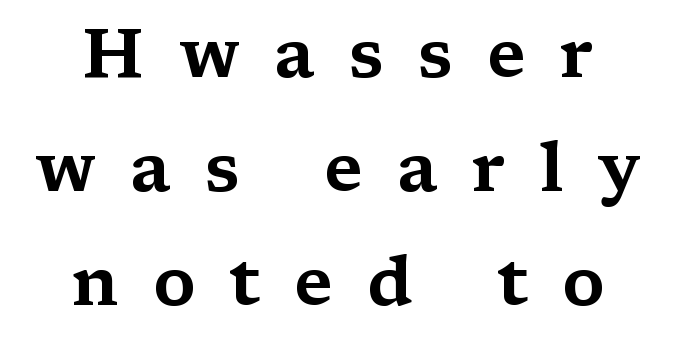
Q: Is the text italic (slanted)? A: No, it is upright.
Q: Is the typeface a serif or a sans-serif typeface? A: Serif.
Q: Is the text underlined? A: No.
Q: Is the spacing between letters normal or unusually wide? A: Unusually wide.
Q: Is the spacing between lines tight, normal or loose? A: Normal.
Q: Width (condensed, normal, or wide)? A: Wide.
Q: Stroke contrast? A: Medium.
Q: x-height? A: Medium.
Q: Monospaced? A: No.
